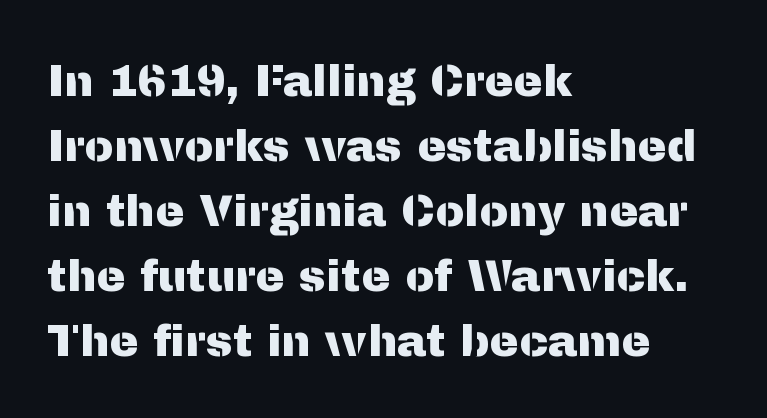
Whoever set this chose a conventional vertical rhythm. A typesetter would call this proportional, since set widths differ per character. Each line starts at the same left margin while the right side varies. The area under the type is left untouched.
